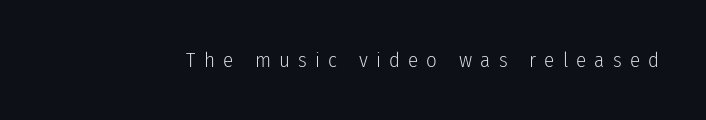
The image shows 21 px text type, upright; set unusually wide letter spacing (+0.39 em), not underlined.
